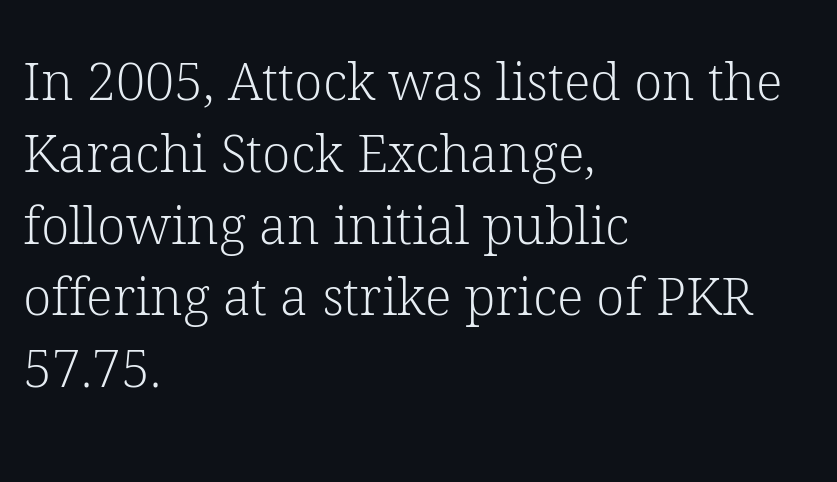
The image shows 52 px light serif type, upright; set left-aligned, normal line spacing (1.38x), normal letter spacing, not underlined; low stroke contrast and a medium x-height.
